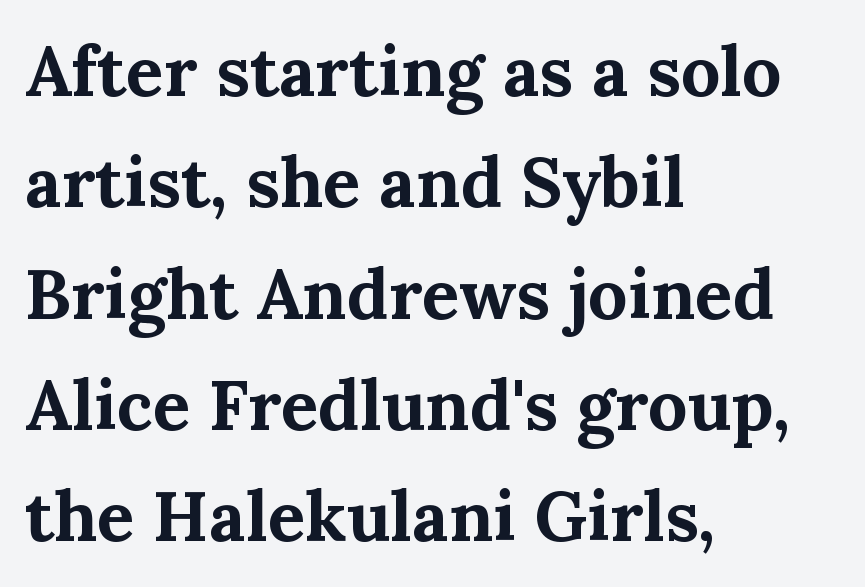
Q: Is the text bold? A: Yes.
Q: Is the text italic (slanted)? A: No, it is upright.
Q: Is the typeface a serif or a sans-serif typeface? A: Serif.
Q: Is the text underlined? A: No.
Q: How is the paragraph aligned? A: Left-aligned.
Q: Is the spacing between letters normal or unusually wide? A: Normal.
Q: Is the spacing between lines tight, normal or loose? A: Normal.
Q: Width (condensed, normal, or wide)? A: Normal.
Q: Stroke contrast? A: Medium.
Q: x-height? A: Medium.
Q: Monospaced? A: No.
